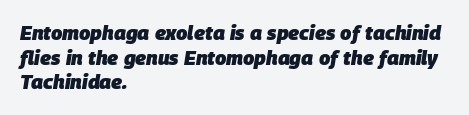
Q: Is the text bold? A: Yes.
Q: Is the text italic (slanted)? A: Yes, it leans right by about 9 degrees.
Q: Is the text underlined? A: No.
Q: How is the paragraph aligned? A: Left-aligned.
Q: Is the spacing between letters normal or unusually wide? A: Normal.
